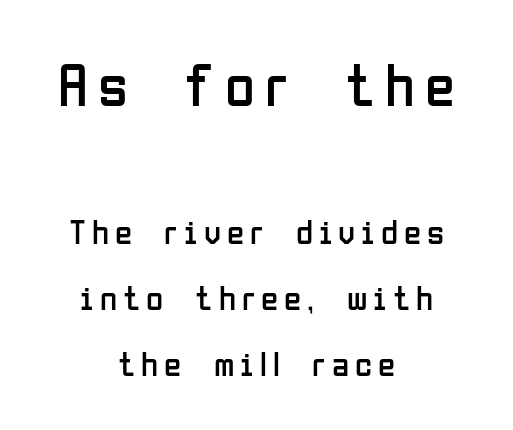
{"serif": "no", "italic": "no", "bold": "no", "weight": "regular", "width": "condensed", "stroke_contrast": "low", "x_height": "medium", "monospaced": "no", "underline": "no", "align": "center", "line_spacing_ratio": 1.88, "larger_block": "first", "size_ratio": 1.74, "glyph_px": 61}
